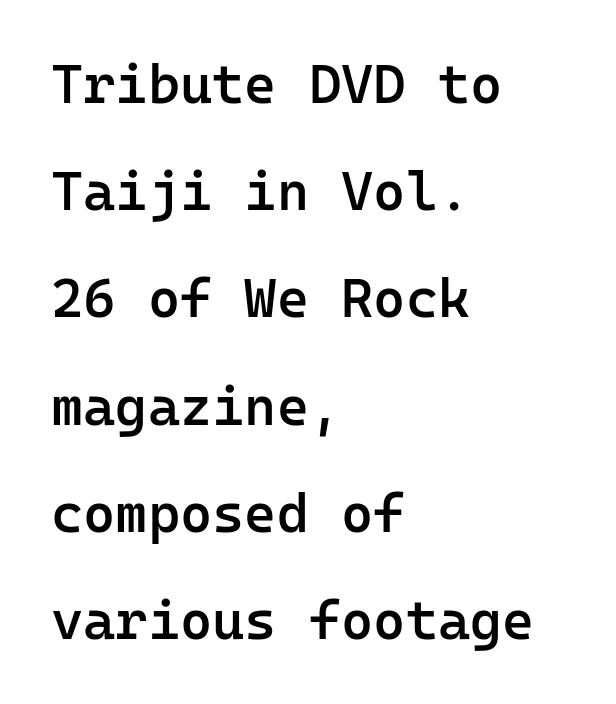
{"serif": "no", "italic": "no", "bold": "semi", "weight": "semibold", "width": "normal", "stroke_contrast": "low", "x_height": "medium", "monospaced": "yes", "underline": "no", "align": "left", "line_spacing": "loose", "line_spacing_ratio": 1.95, "letter_spacing": "normal", "letter_spacing_em": 0.0, "glyph_px": 55}
